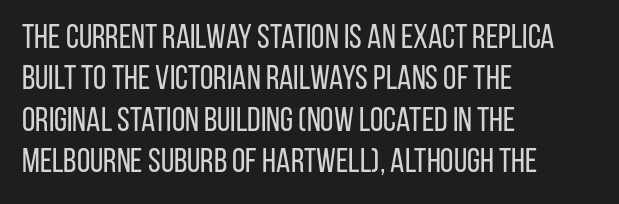
Standard letterfit; no display-style spreading of the glyphs. A typesetter would call this proportional, since set widths differ per character. This sample uses a sans-serif face. Typeset ragged right — the left edge is the straight one. Letters have the restrained weight of plain body copy at most.
